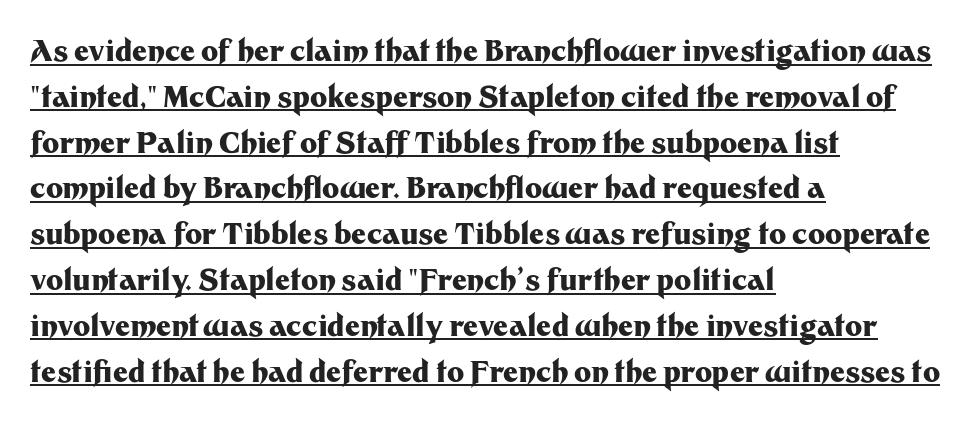
A typesetter would call this leading conventional body-copy spacing. Varying glyph widths throughout — classic text-font behaviour. A typesetter would call this zero additional tracking. This sample carries an underscore along the baseline area.
